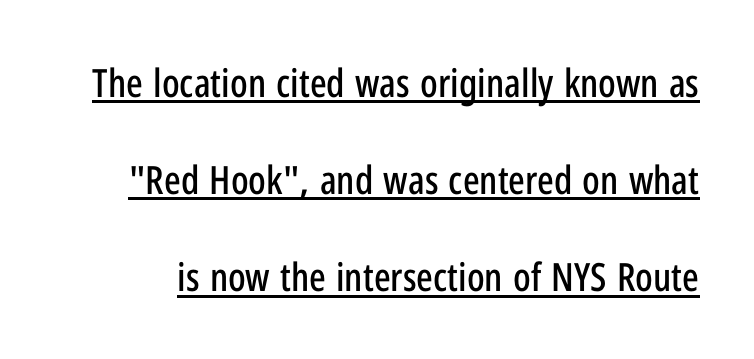
Nope, no serifs anywhere on these letters. A roman cut, with each character standing at attention. Successive baselines arrive slowly, with a big drop between each. Do the characters align in a grid? No, the font is proportional.
